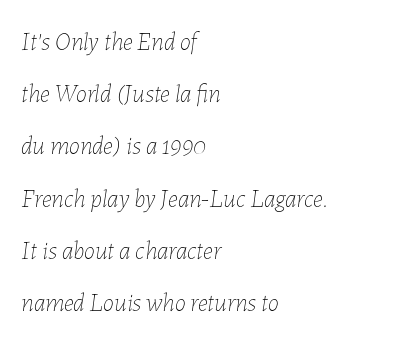
The typeface has the unassuming heft of standard copy or less. Check under the words: just untouched page. A typesetter would call this leading open, well beyond the default. Compared with typical body copy, the letter spacing here is the same.
